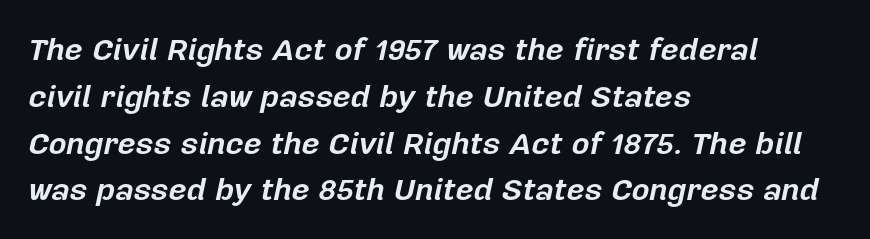
The image shows 31 px bold type, italic (leaning right); set left-aligned, normal line spacing (1.51x), normal letter spacing, not underlined; low stroke contrast and a medium x-height.
